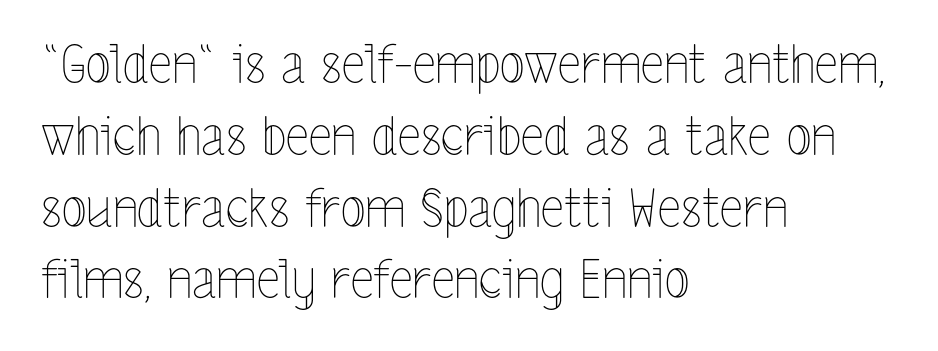
{"italic": "no", "bold": "no", "weight": "thin", "width": "condensed", "x_height": "medium", "monospaced": "no", "underline": "no", "align": "left", "line_spacing": "normal", "line_spacing_ratio": 1.38, "letter_spacing": "normal", "letter_spacing_em": 0.0, "glyph_px": 52}
